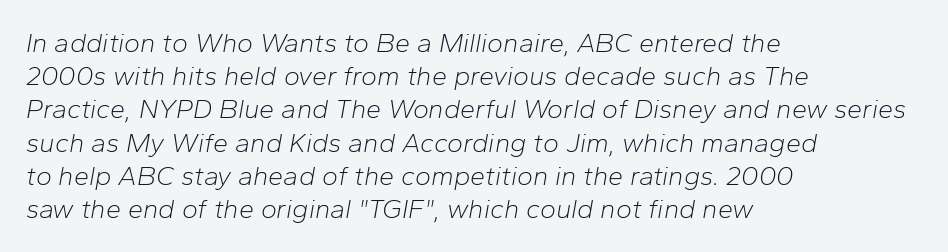
{"italic": "yes", "lean": "right", "slant_degrees": 10, "bold": "no", "underline": "no", "align": "left", "line_spacing_ratio": 1.23, "letter_spacing": "normal", "letter_spacing_em": 0.0, "glyph_px": 27}
